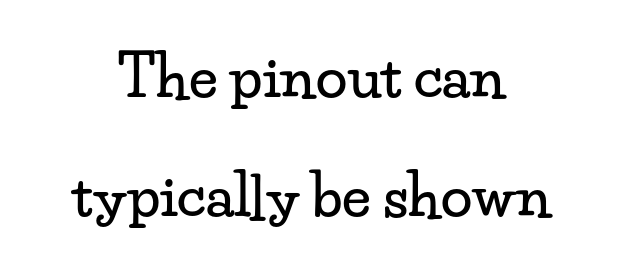
{"serif": "yes", "italic": "no", "width": "wide", "stroke_contrast": "low", "x_height": "small", "monospaced": "no", "underline": "no", "align": "center", "line_spacing": "loose", "line_spacing_ratio": 2.09, "letter_spacing": "normal", "letter_spacing_em": 0.0, "glyph_px": 57}
